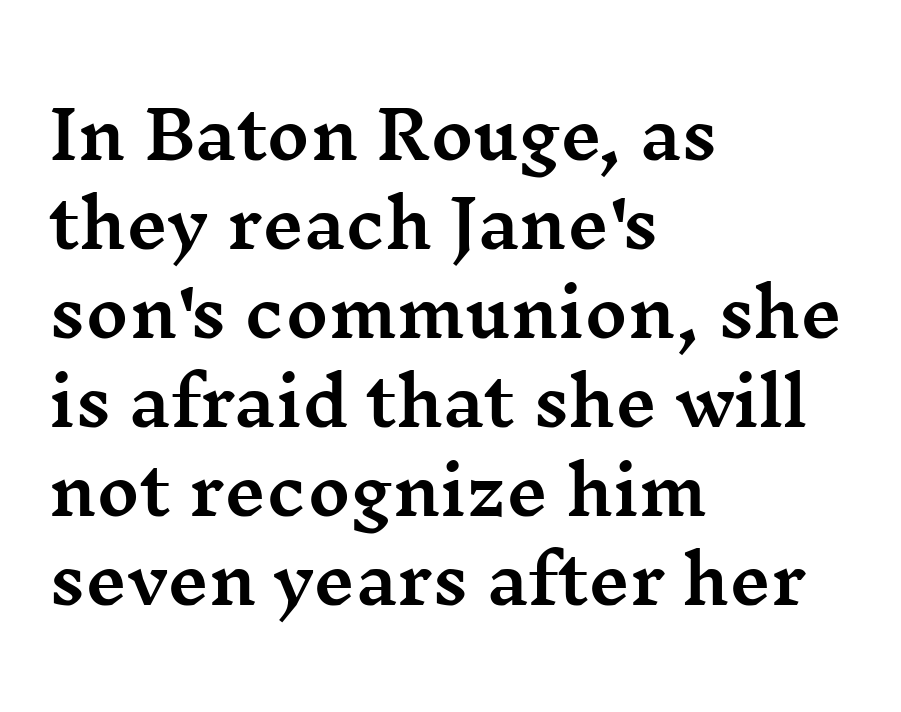
The image shows 65 px wide serif type, upright; set left-aligned, normal line spacing (1.37x), normal letter spacing, not underlined; medium stroke contrast and a medium x-height.
